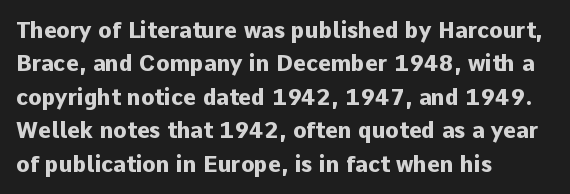
The image shows 22 px bold type, upright; set left-aligned, normal line spacing (1.52x), normal letter spacing, not underlined.
